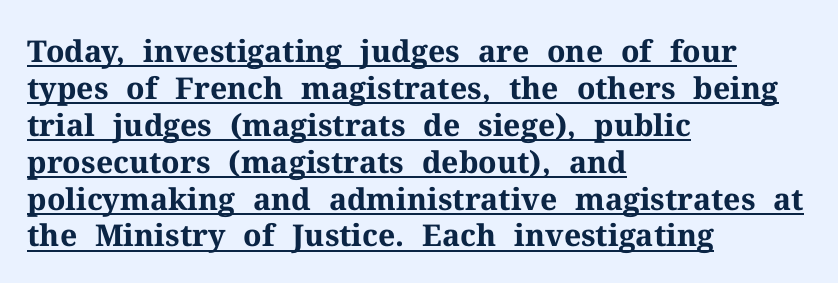
{"serif": "yes", "italic": "no", "bold": "yes", "weight": "bold", "width": "normal", "stroke_contrast": "medium", "x_height": "medium", "monospaced": "no", "underline": "yes", "align": "left", "line_spacing_ratio": 1.23, "letter_spacing": "normal", "letter_spacing_em": 0.0, "glyph_px": 30}
